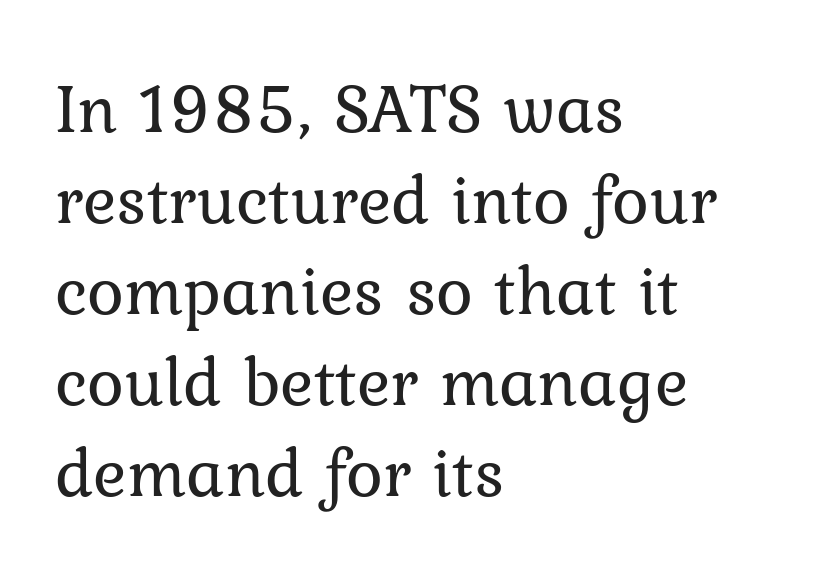
Q: Is the text bold? A: No.
Q: Is the text italic (slanted)? A: No, it is upright.
Q: Is the typeface a serif or a sans-serif typeface? A: Serif.
Q: Is the text underlined? A: No.
Q: How is the paragraph aligned? A: Left-aligned.
Q: Is the spacing between letters normal or unusually wide? A: Normal.
Q: Is the spacing between lines tight, normal or loose? A: Normal.
Q: Width (condensed, normal, or wide)? A: Normal.
Q: Stroke contrast? A: Low.
Q: x-height? A: Medium.
Q: Monospaced? A: No.
